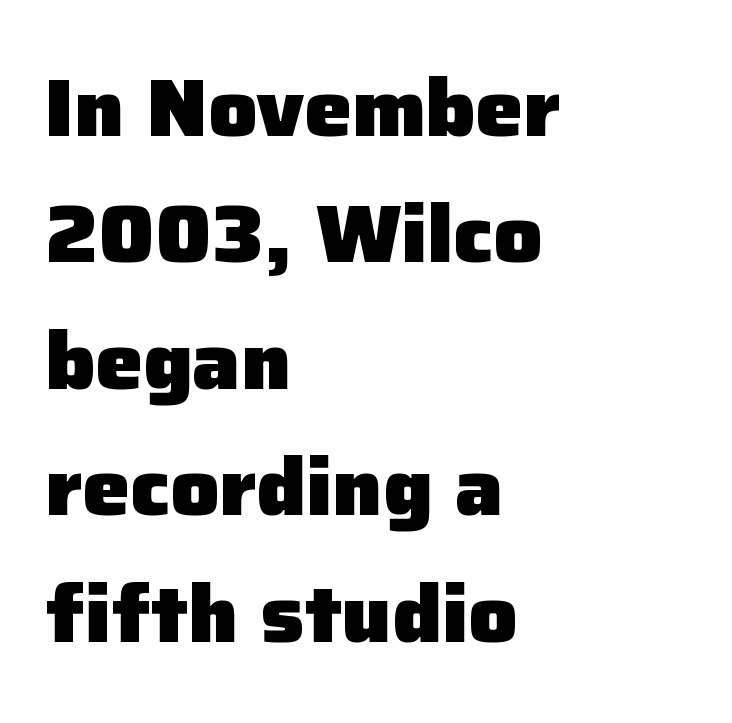
Q: Is the text bold? A: Yes.
Q: Is the text italic (slanted)? A: No, it is upright.
Q: Is the typeface a serif or a sans-serif typeface? A: Sans-serif.
Q: Is the text underlined? A: No.
Q: How is the paragraph aligned? A: Left-aligned.
Q: Is the spacing between letters normal or unusually wide? A: Normal.
Q: Is the spacing between lines tight, normal or loose? A: Normal.
Q: Width (condensed, normal, or wide)? A: Normal.
Q: Stroke contrast? A: Low.
Q: x-height? A: Medium.
Q: Monospaced? A: No.
